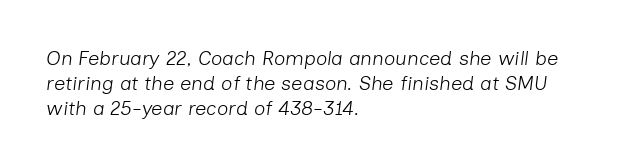
Q: Is the text bold? A: No.
Q: Is the text italic (slanted)? A: Yes, it leans right by about 7 degrees.
Q: Is the text underlined? A: No.
Q: How is the paragraph aligned? A: Left-aligned.
Q: Is the spacing between letters normal or unusually wide? A: Normal.
Q: Is the spacing between lines tight, normal or loose? A: Normal.
